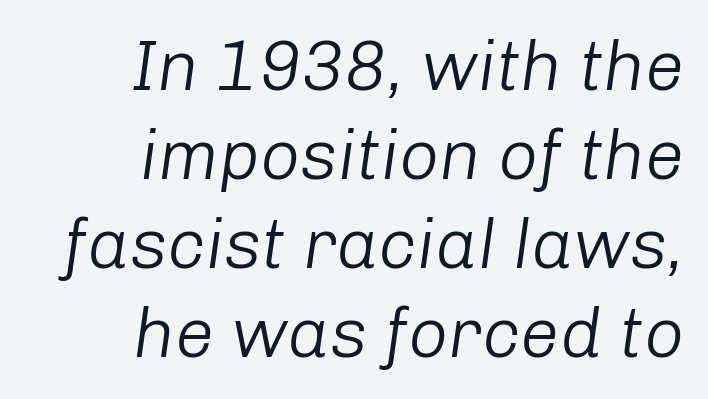
Q: Is the text bold? A: No.
Q: Is the text italic (slanted)? A: Yes, it leans right by about 8 degrees.
Q: Is the text underlined? A: No.
Q: How is the paragraph aligned? A: Right-aligned.
Q: Is the spacing between letters normal or unusually wide? A: Normal.
Q: Is the spacing between lines tight, normal or loose? A: Normal.
Q: Width (condensed, normal, or wide)? A: Normal.
Q: Stroke contrast? A: Low.
Q: x-height? A: Medium.
Q: Monospaced? A: No.
